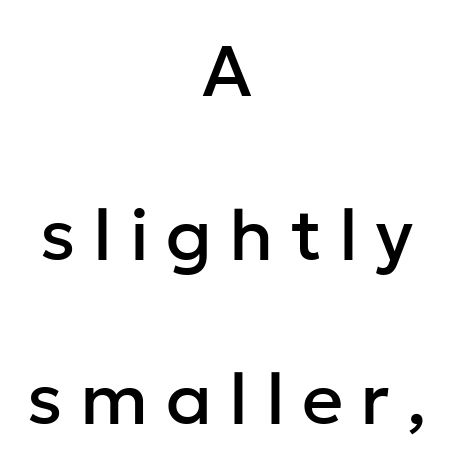
Q: Is the text italic (slanted)? A: No, it is upright.
Q: Is the typeface a serif or a sans-serif typeface? A: Sans-serif.
Q: Is the text underlined? A: No.
Q: How is the paragraph aligned? A: Centered.
Q: Is the spacing between letters normal or unusually wide? A: Unusually wide.
Q: Is the spacing between lines tight, normal or loose? A: Loose.
Q: Width (condensed, normal, or wide)? A: Normal.
Q: Stroke contrast? A: Low.
Q: x-height? A: Medium.
Q: Monospaced? A: No.
